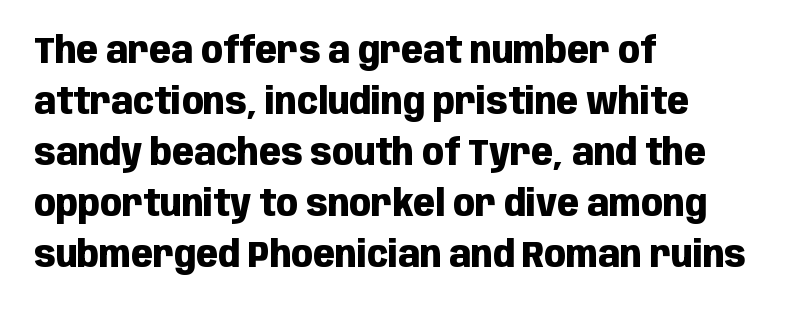
The image shows 36 px heavy, condensed sans-serif type, upright; set left-aligned, normal line spacing (1.42x), normal letter spacing, not underlined; low stroke contrast and a large x-height.
